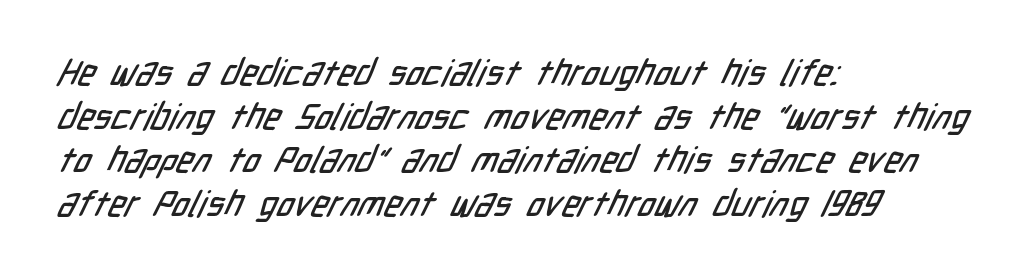
Q: Is the typeface a serif or a sans-serif typeface? A: Sans-serif.
Q: Is the text underlined? A: No.
Q: How is the paragraph aligned? A: Left-aligned.
Q: Is the spacing between letters normal or unusually wide? A: Normal.
Q: Width (condensed, normal, or wide)? A: Condensed.
Q: Stroke contrast? A: Low.
Q: x-height? A: Medium.
Q: Monospaced? A: No.
